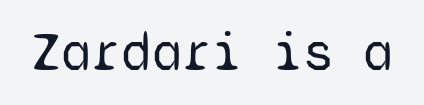
{"serif": "no", "italic": "no", "bold": "no", "weight": "regular", "width": "normal", "stroke_contrast": "low", "x_height": "medium", "monospaced": "yes", "underline": "no", "letter_spacing": "normal", "letter_spacing_em": 0.0, "glyph_px": 55}
